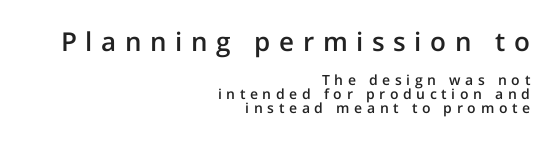
This sample is right-justified, so line beginnings fall wherever the words allow. You could only call the tracking loose — the letters float apart. The passage shown is semibold, sitting just below true bold. The font's upright variant was chosen for this text. Type size steps down from the first block to the second.
